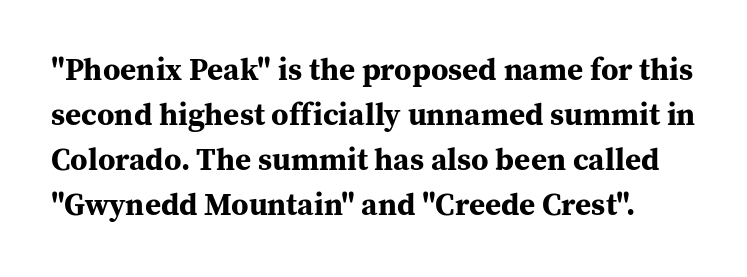
Italic: no, the glyphs are upright roman. Every letter is thick-stroked: bold, no question. Underlining? Definitely not there. The rendering uses natural spacing where letterforms have individual widths. No extra tracking has been applied to these lines. Summary of vertical rhythm: regular, with standard interline spacing.
